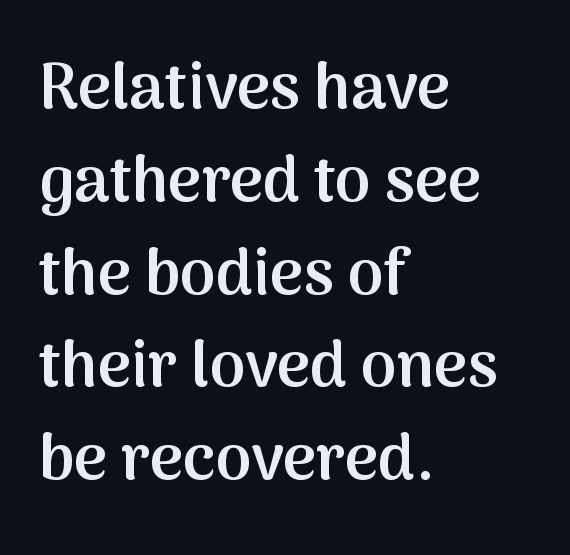
Q: Is the text bold? A: Semi-bold.
Q: Is the text italic (slanted)? A: No, it is upright.
Q: Is the typeface a serif or a sans-serif typeface? A: Sans-serif.
Q: Is the text underlined? A: No.
Q: How is the paragraph aligned? A: Left-aligned.
Q: Is the spacing between letters normal or unusually wide? A: Normal.
Q: Is the spacing between lines tight, normal or loose? A: Normal.
Q: Width (condensed, normal, or wide)? A: Normal.
Q: Stroke contrast? A: Medium.
Q: x-height? A: Medium.
Q: Monospaced? A: No.
